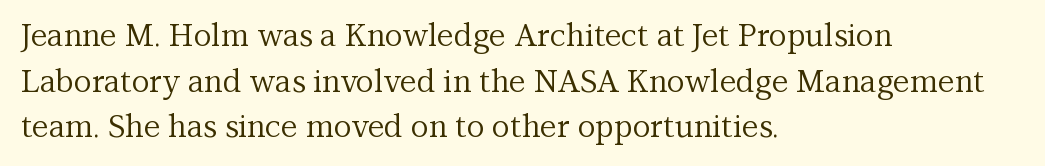
The image shows 31 px regular-weight serif type, upright; set left-aligned, normal line spacing (1.47x), normal letter spacing, not underlined; medium stroke contrast and a medium x-height.
